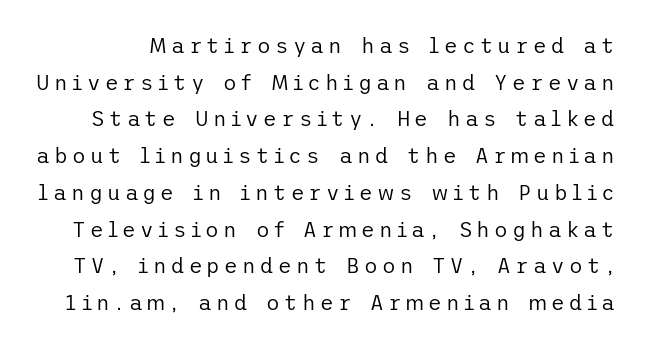
The image shows 21 px text type, upright; set line spacing 1.75x, unusually wide letter spacing (+0.2 em), not underlined.
